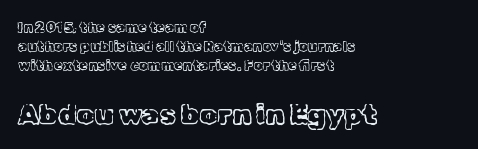
Q: Is the text bold? A: No.
Q: Is the text italic (slanted)? A: No, it is upright.
Q: Is the typeface a serif or a sans-serif typeface? A: Serif.
Q: Is the text underlined? A: No.
Q: How is the paragraph aligned? A: Left-aligned.
Q: Is the spacing between letters normal or unusually wide? A: Normal.
Q: Is the spacing between lines tight, normal or loose? A: Normal.
Q: Which block of text is set in a larger size, the first (top) or the second (bottom)? A: The second (bottom) one.
Q: Width (condensed, normal, or wide)? A: Normal.
Q: x-height? A: Medium.
Q: Monospaced? A: No.
